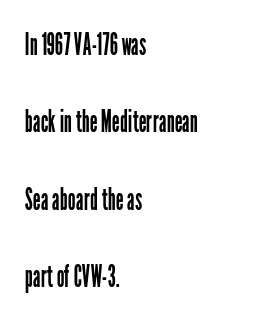
Does extra space separate the letters? No, they use regular spacing. In terms of posture, this sample is upright. Baseline-to-baseline distance is far greater than the letter height. The rendering uses natural spacing where letterforms have individual widths.
